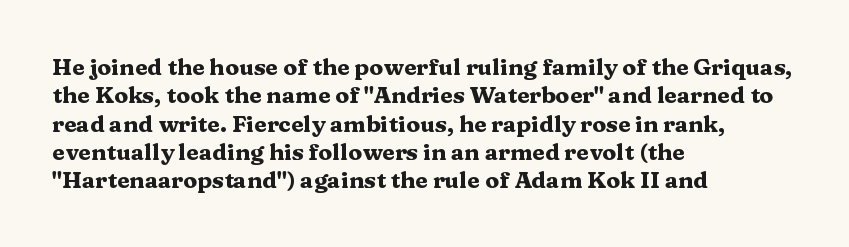
Plain, unruled lines of type. Heft: maximum for text — a bold. The tracking reads as untouched default to a designer's eye. Nope, not italic — everything's standing straight.
